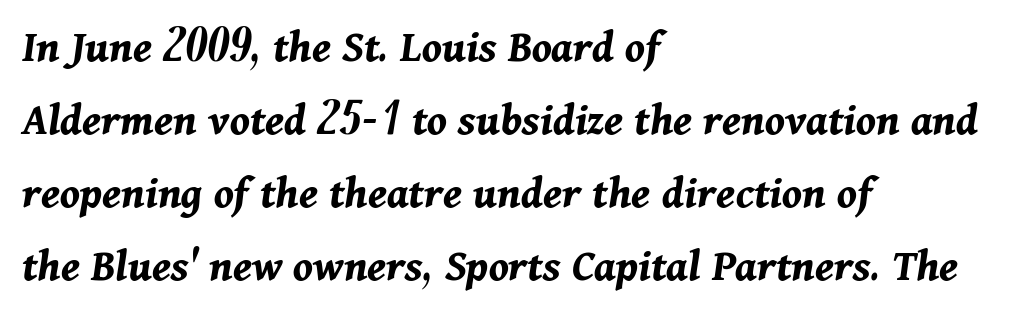
The image shows 47 px bold type, italic (leaning right); set left-aligned, normal line spacing (1.55x), normal letter spacing, not underlined; medium stroke contrast and a medium x-height.
